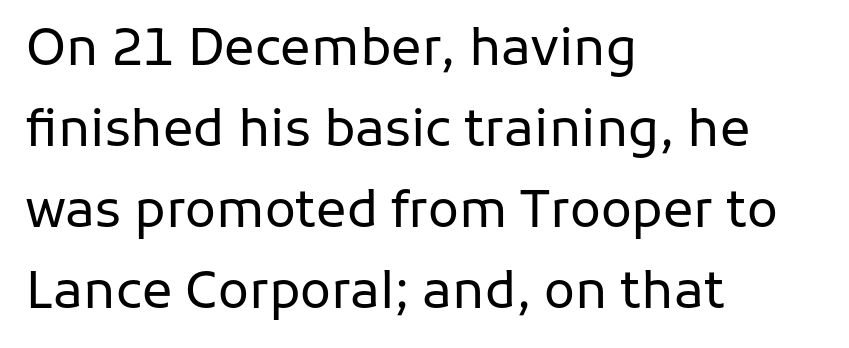
What stands out about the letter spacing? Nothing — it is the standard amount. Words float on clear page, feet unadorned. Tall strokes in this sample are plumb rather than angled. Nope, no serifs anywhere on these letters. Compared with a typical body face, this is equally light or lighter still.
